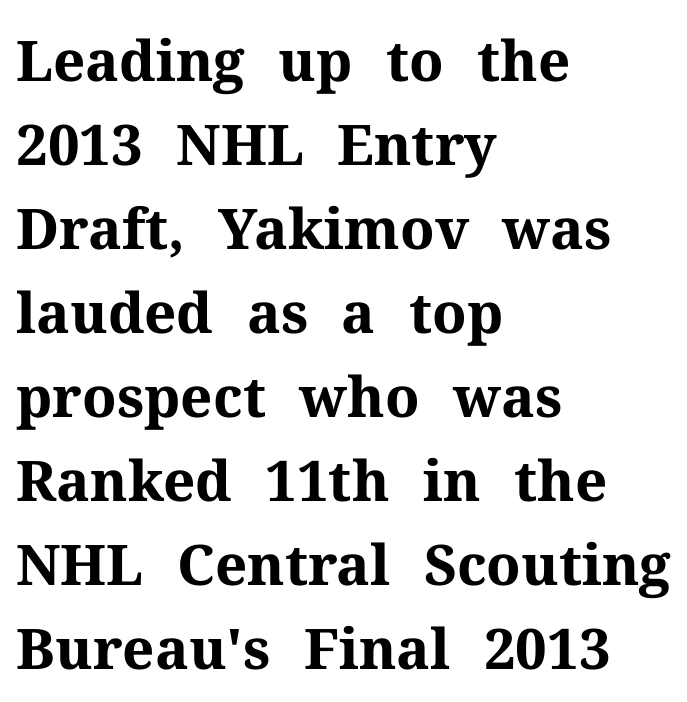
Q: Is the text bold? A: Yes.
Q: Is the text italic (slanted)? A: No, it is upright.
Q: Is the typeface a serif or a sans-serif typeface? A: Serif.
Q: Is the text underlined? A: No.
Q: How is the paragraph aligned? A: Left-aligned.
Q: Is the spacing between letters normal or unusually wide? A: Normal.
Q: Is the spacing between lines tight, normal or loose? A: Normal.
Q: Width (condensed, normal, or wide)? A: Normal.
Q: Stroke contrast? A: Medium.
Q: x-height? A: Medium.
Q: Monospaced? A: No.
